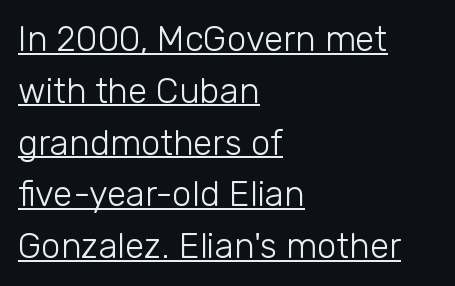
{"serif": "no", "italic": "no", "bold": "no", "weight": "light", "width": "normal", "stroke_contrast": "low", "x_height": "medium", "monospaced": "no", "underline": "yes", "align": "left", "line_spacing": "normal", "line_spacing_ratio": 1.48, "letter_spacing": "normal", "letter_spacing_em": 0.0, "glyph_px": 35}
